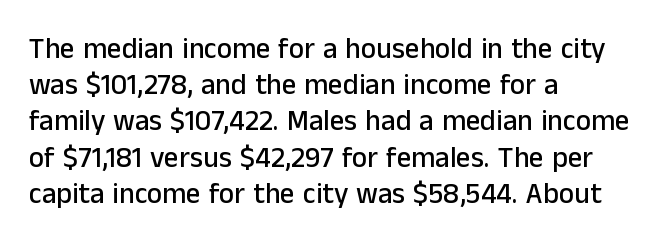
Q: Is the text italic (slanted)? A: No, it is upright.
Q: Is the typeface a serif or a sans-serif typeface? A: Sans-serif.
Q: Is the text underlined? A: No.
Q: How is the paragraph aligned? A: Left-aligned.
Q: Is the spacing between letters normal or unusually wide? A: Normal.
Q: Is the spacing between lines tight, normal or loose? A: Normal.
Q: Width (condensed, normal, or wide)? A: Normal.
Q: Stroke contrast? A: Low.
Q: x-height? A: Medium.
Q: Monospaced? A: No.
